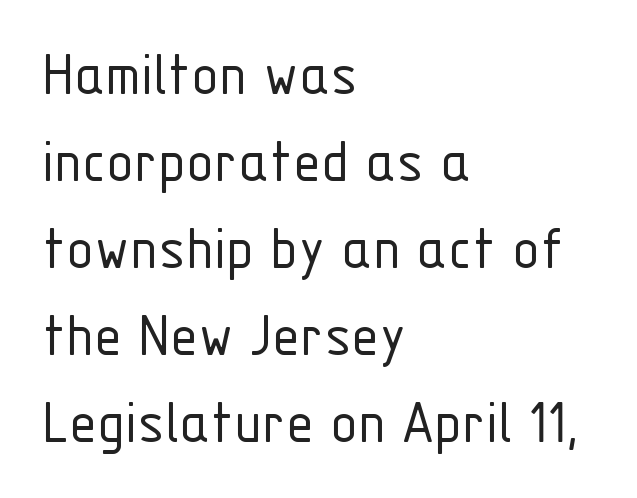
Q: Is the text bold? A: No.
Q: Is the text italic (slanted)? A: No, it is upright.
Q: Is the typeface a serif or a sans-serif typeface? A: Sans-serif.
Q: Is the text underlined? A: No.
Q: How is the paragraph aligned? A: Left-aligned.
Q: Is the spacing between letters normal or unusually wide? A: Normal.
Q: Is the spacing between lines tight, normal or loose? A: Normal.
Q: Width (condensed, normal, or wide)? A: Condensed.
Q: Stroke contrast? A: Low.
Q: x-height? A: Medium.
Q: Monospaced? A: No.
